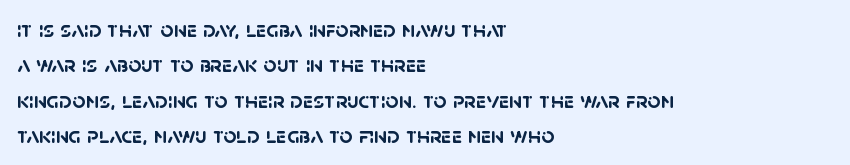
Q: Is the text bold? A: Yes.
Q: Is the text underlined? A: No.
Q: How is the paragraph aligned? A: Left-aligned.
Q: Is the spacing between letters normal or unusually wide? A: Normal.
Q: Is the spacing between lines tight, normal or loose? A: Normal.
